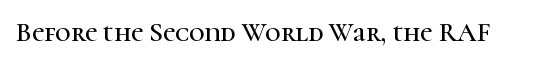
This rendering leaves character spacing at its baseline value. Has an underline been added? It has not. No italicization has been applied; the sample stays upright.
